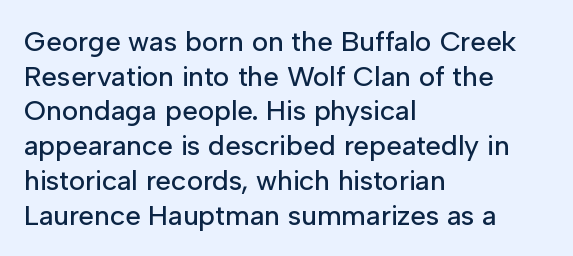
Words float on clear page, feet unadorned. A roman cut, with each character standing at attention. A typesetter would call this proportional, since set widths differ per character. The designer went with a sans here, leaving each stem footless. Horizontally, the lines are justified to the leading edge only.
